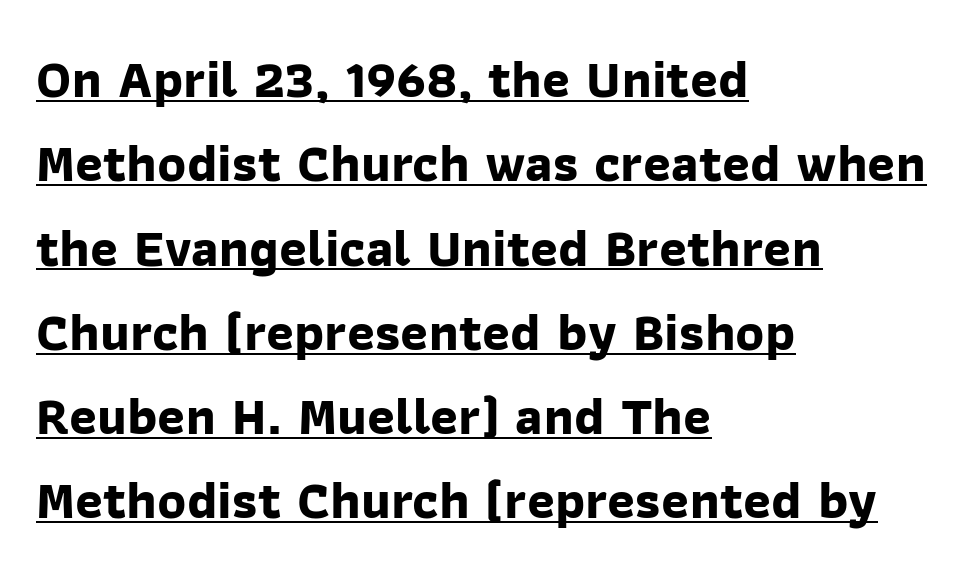
Q: Is the text bold? A: Yes.
Q: Is the typeface a serif or a sans-serif typeface? A: Sans-serif.
Q: Is the text underlined? A: Yes.
Q: How is the paragraph aligned? A: Left-aligned.
Q: Is the spacing between letters normal or unusually wide? A: Normal.
Q: Is the spacing between lines tight, normal or loose? A: Normal.
Q: Width (condensed, normal, or wide)? A: Normal.
Q: Stroke contrast? A: Low.
Q: x-height? A: Medium.
Q: Monospaced? A: No.
